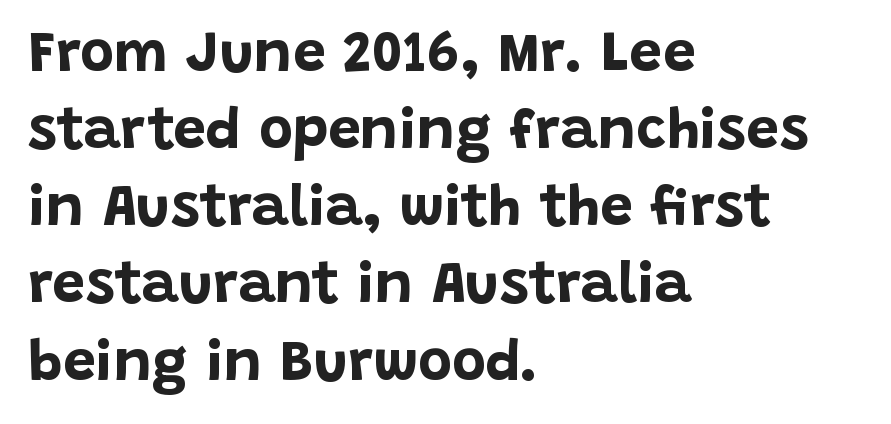
The image shows 58 px bold sans-serif type, upright; set left-aligned, normal line spacing (1.33x), normal letter spacing, not underlined; low stroke contrast and a large x-height.
